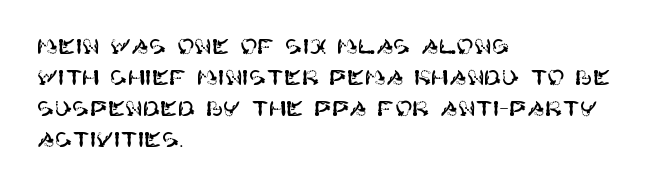
The image shows 21 px text type, upright; set left-aligned, normal line spacing (1.47x), normal letter spacing, not underlined.
